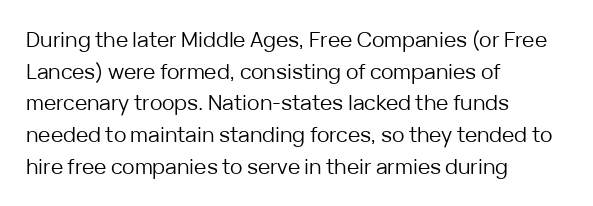
Q: Is the text bold? A: No.
Q: Is the text italic (slanted)? A: No, it is upright.
Q: Is the text underlined? A: No.
Q: How is the paragraph aligned? A: Left-aligned.
Q: Is the spacing between letters normal or unusually wide? A: Normal.
Q: Is the spacing between lines tight, normal or loose? A: Normal.
